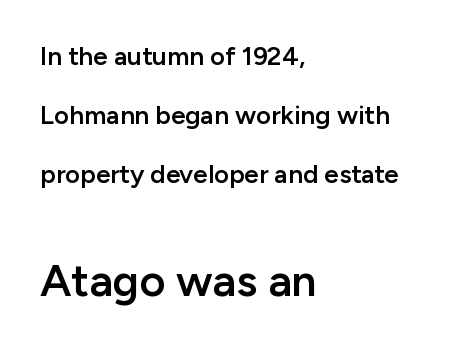
The image shows 45 px semibold sans-serif type, upright; set left-aligned, loose line spacing (2.27x), normal letter spacing, not underlined; the second (bottom) block is 1.73x larger; low stroke contrast and a medium x-height.
